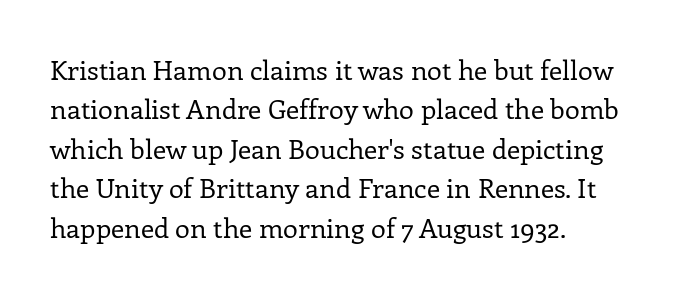
Quick note: not italic, upright. Is the stroke heavy? The answer is a plain regular-or-lighter. The setting favours the left margin, as ordinary paragraphs usually do. Has an underline been added? It has not. Tracking here is standard; glyphs follow each other at the usual distance. Line spacing here is normal.
